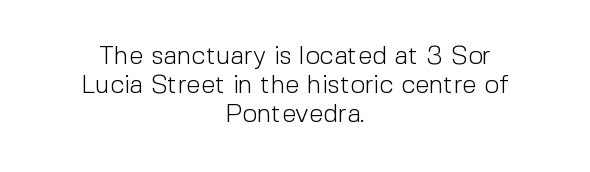
Q: Is the text bold? A: No.
Q: Is the text italic (slanted)? A: No, it is upright.
Q: Is the text underlined? A: No.
Q: How is the paragraph aligned? A: Centered.
Q: Is the spacing between letters normal or unusually wide? A: Normal.
Q: Is the spacing between lines tight, normal or loose? A: Tight.
